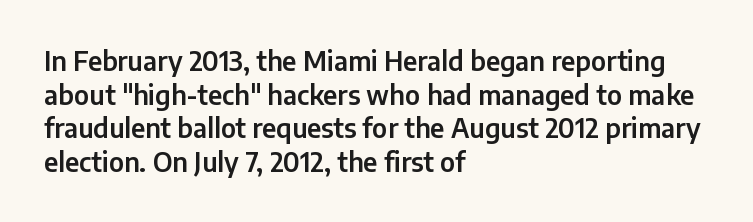
The zone under the glyphs is completely vacant. Line starts are locked; line ends wander. Look at the tracking — it's just the regular setting, nothing added. Horizontal bands of white between lines are of average thickness.
